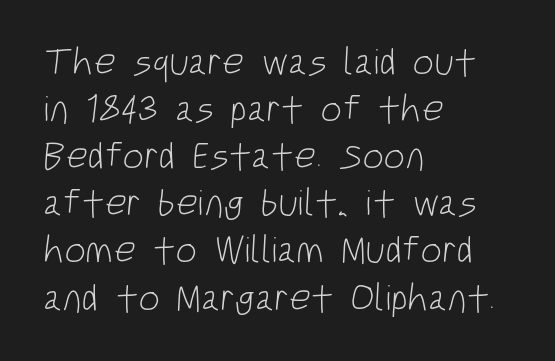
The image shows 38 px light, condensed sans-serif type; set left-aligned, line spacing 1.24x, normal letter spacing, not underlined; low stroke contrast and a large x-height.
